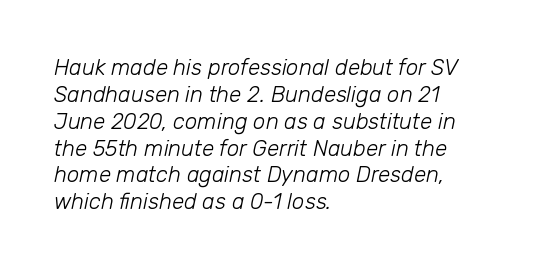
{"italic": "yes", "lean": "right", "slant_degrees": 12, "bold": "no", "underline": "no", "align": "left", "line_spacing_ratio": 1.22, "letter_spacing": "normal", "letter_spacing_em": 0.0, "glyph_px": 22}
